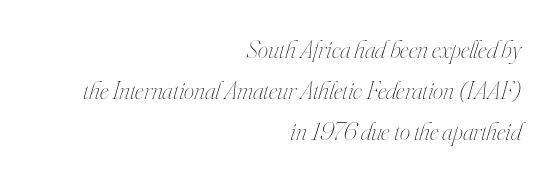
Each row of text sits above clean, open space. Horizontally, the lines are justified to the trailing edge only. You could call the tracking neutral — neither tight nor loose. Regular leading. Quick note: italic.
